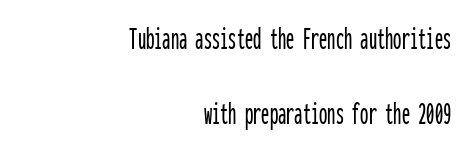
The zone under the glyphs is completely vacant. Which margin do the lines hug? The right one — the left edge is uneven. The designer went with a sans here, leaving each stem footless. Here the designer chose a console-style face with uniform glyph widths.
